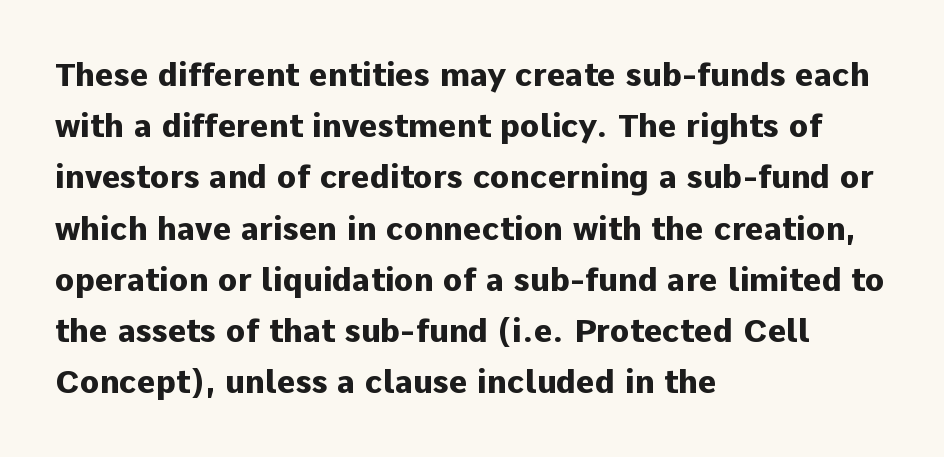
Tracking value appears to be zero — textbook default spacing. Its strokes are broad and dark, the hallmark of bold type. Is there much room between lines? A standard amount, neither cramped nor airy. This sample uses an upright cut, with every glyph sitting square on the baseline. Beneath every word, the page is bare. Unlike a traditional serif, this face leaves its strokes unadorned.
